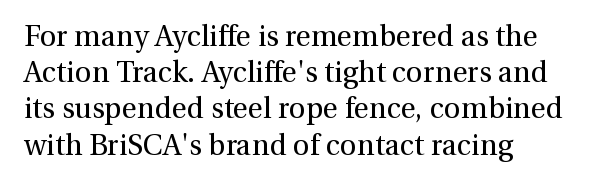
Q: Is the text bold? A: No.
Q: Is the text italic (slanted)? A: No, it is upright.
Q: Is the typeface a serif or a sans-serif typeface? A: Serif.
Q: Is the text underlined? A: No.
Q: Is the spacing between letters normal or unusually wide? A: Normal.
Q: Is the spacing between lines tight, normal or loose? A: Normal.
Q: Width (condensed, normal, or wide)? A: Normal.
Q: Stroke contrast? A: Medium.
Q: x-height? A: Medium.
Q: Monospaced? A: No.
